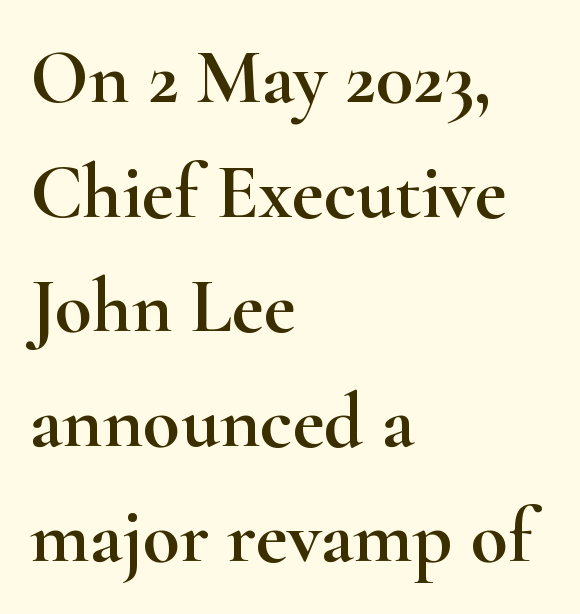
Q: Is the text italic (slanted)? A: No, it is upright.
Q: Is the typeface a serif or a sans-serif typeface? A: Serif.
Q: Is the text underlined? A: No.
Q: How is the paragraph aligned? A: Left-aligned.
Q: Is the spacing between letters normal or unusually wide? A: Normal.
Q: Is the spacing between lines tight, normal or loose? A: Normal.
Q: Width (condensed, normal, or wide)? A: Wide.
Q: Stroke contrast? A: High.
Q: x-height? A: Small.
Q: Monospaced? A: No.
